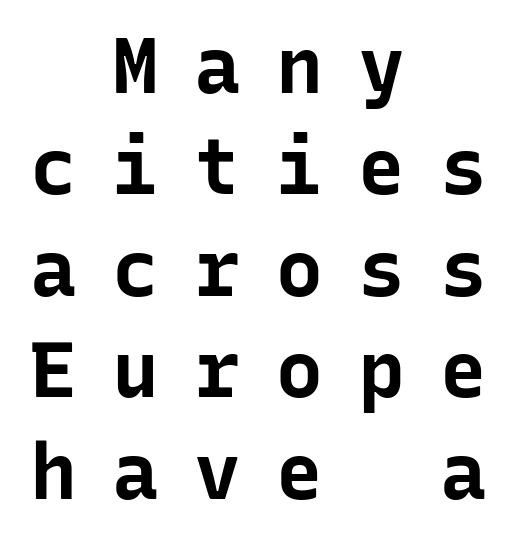
The image shows 78 px bold sans-serif type, upright, monospaced; set centered, normal line spacing (1.3x), unusually wide letter spacing (+0.45 em), not underlined; low stroke contrast and a medium x-height.
